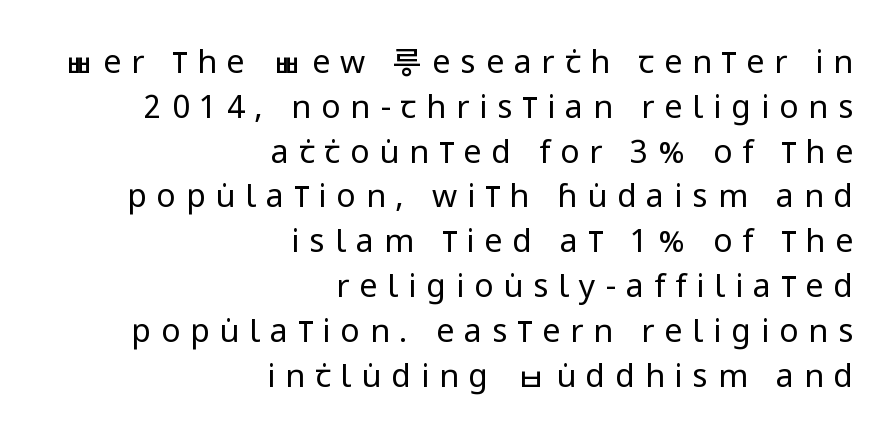
A flush-right, rag-left setting is used for this passage. This is sans-serif lettering, the kind often seen on screens and signage. The letters stand upright; this is a roman face. The glyphs are unaccompanied by any horizontal stroke below them. Loose tracking; the words dissolve into strings of separated letters.
